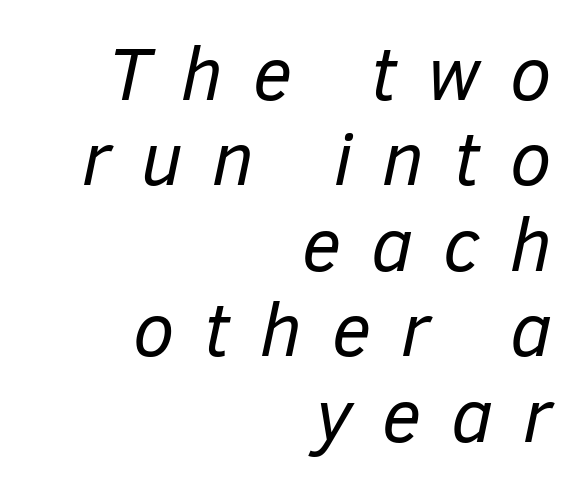
{"italic": "yes", "lean": "right", "slant_degrees": 12, "bold": "no", "weight": "regular", "width": "normal", "stroke_contrast": "low", "x_height": "medium", "monospaced": "no", "underline": "no", "align": "right", "line_spacing": "tight", "line_spacing_ratio": 1.14, "letter_spacing": "wide", "letter_spacing_em": 0.4, "glyph_px": 75}
